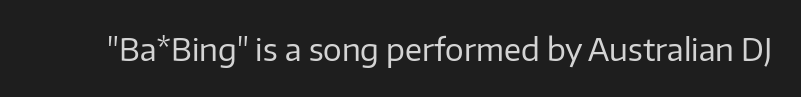
Varying glyph widths throughout — classic text-font behaviour. This sample uses plain, unmodified letter spacing. Nobody drew a line under any word here. Summary of weight: not heavy and not bold.
